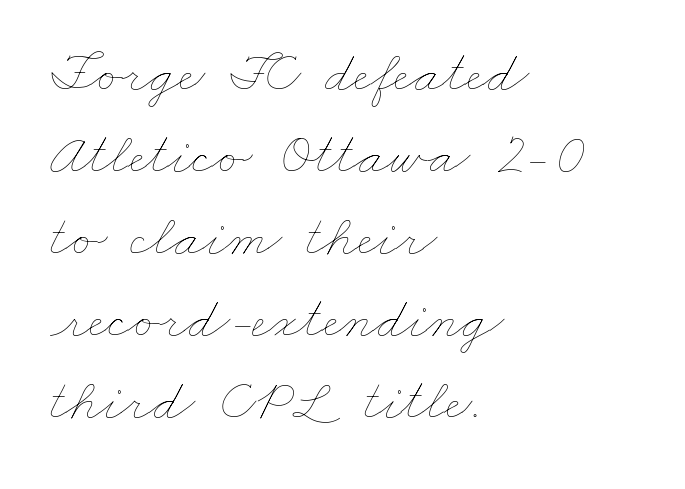
Q: Is the text bold? A: No.
Q: Is the text underlined? A: No.
Q: How is the paragraph aligned? A: Left-aligned.
Q: Is the spacing between letters normal or unusually wide? A: Normal.
Q: Is the spacing between lines tight, normal or loose? A: Normal.
Q: Width (condensed, normal, or wide)? A: Wide.
Q: Stroke contrast? A: Low.
Q: x-height? A: Small.
Q: Monospaced? A: No.
